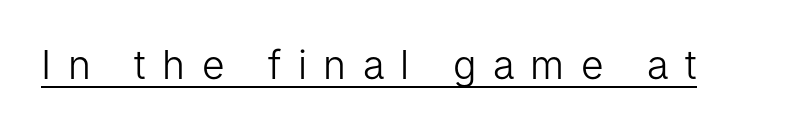
{"serif": "no", "italic": "no", "bold": "no", "weight": "light", "width": "normal", "stroke_contrast": "low", "x_height": "medium", "monospaced": "no", "underline": "yes", "letter_spacing": "wide", "letter_spacing_em": 0.42, "glyph_px": 39}
